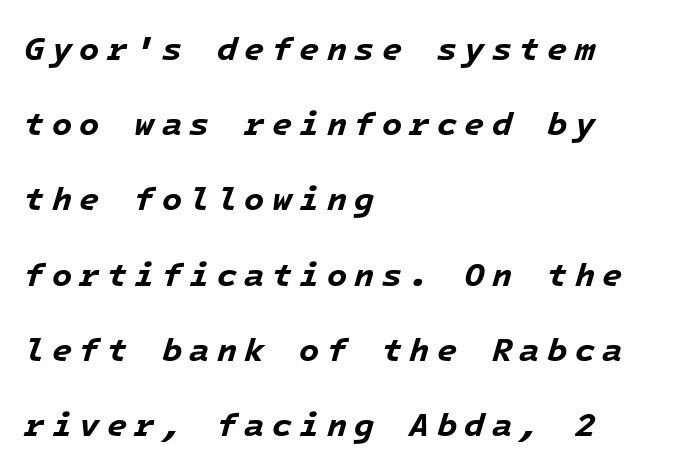
The image shows 33 px bold type, italic (leaning right), monospaced; set left-aligned, loose line spacing (2.28x), unusually wide letter spacing (+0.22 em), not underlined; low stroke contrast and a medium x-height.
